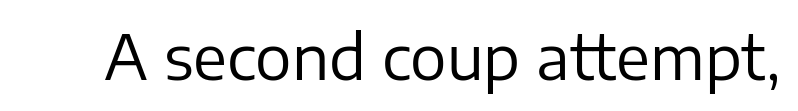
The image shows 61 px regular-weight sans-serif type, upright; set normal letter spacing, not underlined; low stroke contrast and a medium x-height.
